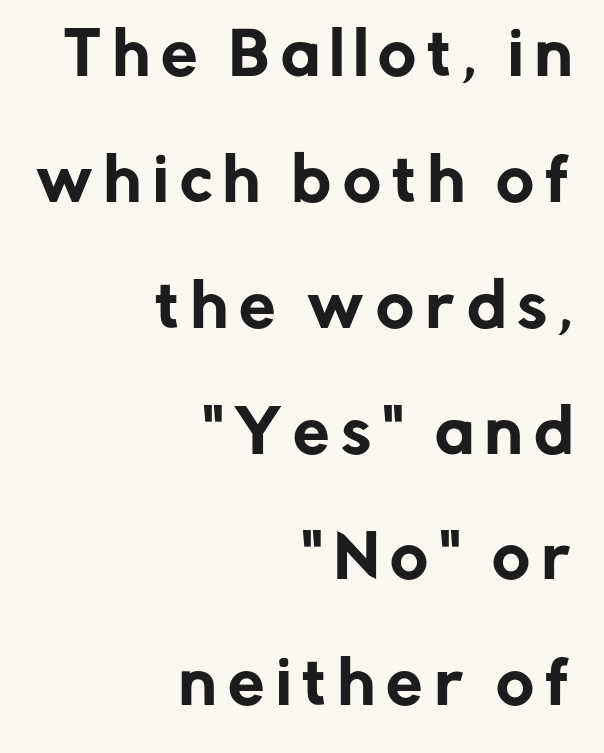
{"serif": "no", "italic": "no", "width": "normal", "stroke_contrast": "low", "x_height": "medium", "monospaced": "no", "underline": "no", "align": "right", "line_spacing": "loose", "line_spacing_ratio": 2.17, "letter_spacing": "wide", "letter_spacing_em": 0.2, "glyph_px": 58}
